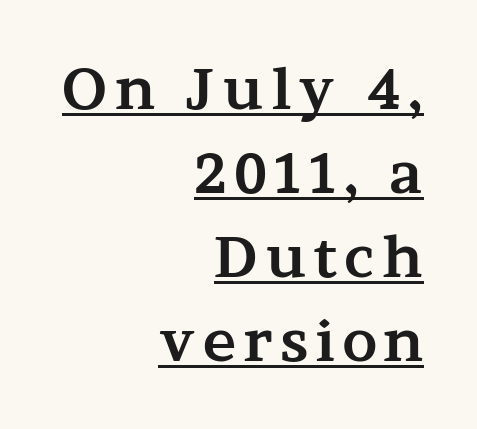
Q: Is the text bold? A: Yes.
Q: Is the text italic (slanted)? A: No, it is upright.
Q: Is the typeface a serif or a sans-serif typeface? A: Serif.
Q: Is the text underlined? A: Yes.
Q: How is the paragraph aligned? A: Right-aligned.
Q: Is the spacing between lines tight, normal or loose? A: Normal.
Q: Width (condensed, normal, or wide)? A: Wide.
Q: Stroke contrast? A: Medium.
Q: x-height? A: Medium.
Q: Monospaced? A: No.
